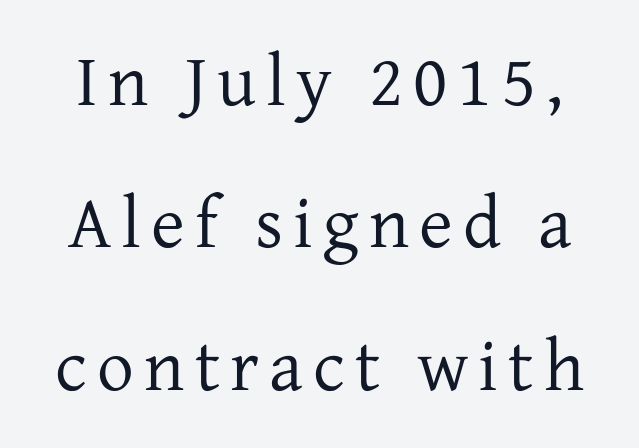
Q: Is the text bold? A: No.
Q: Is the text italic (slanted)? A: No, it is upright.
Q: Is the typeface a serif or a sans-serif typeface? A: Serif.
Q: Is the text underlined? A: No.
Q: Is the spacing between lines tight, normal or loose? A: Loose.
Q: Width (condensed, normal, or wide)? A: Normal.
Q: Stroke contrast? A: Low.
Q: x-height? A: Medium.
Q: Monospaced? A: No.
